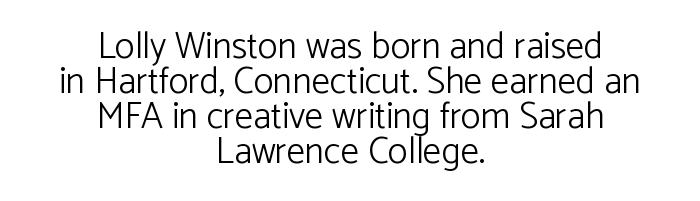
Q: Is the text bold? A: No.
Q: Is the text italic (slanted)? A: No, it is upright.
Q: Is the typeface a serif or a sans-serif typeface? A: Sans-serif.
Q: Is the text underlined? A: No.
Q: How is the paragraph aligned? A: Centered.
Q: Is the spacing between letters normal or unusually wide? A: Normal.
Q: Is the spacing between lines tight, normal or loose? A: Tight.
Q: Width (condensed, normal, or wide)? A: Normal.
Q: Stroke contrast? A: Low.
Q: x-height? A: Medium.
Q: Monospaced? A: No.
